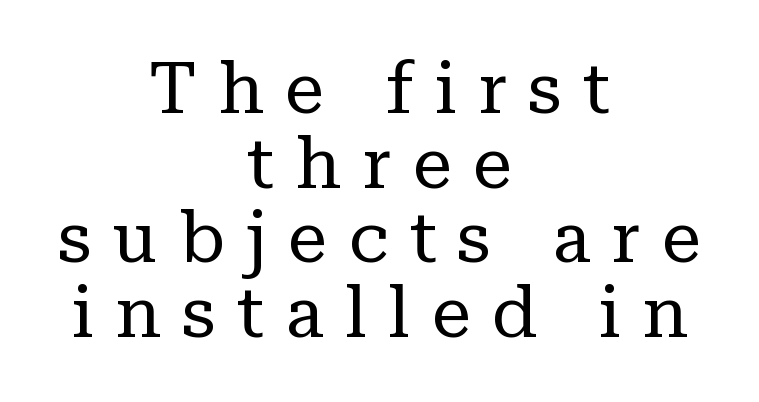
{"serif": "yes", "italic": "no", "bold": "no", "weight": "regular", "width": "normal", "stroke_contrast": "low", "x_height": "medium", "monospaced": "no", "underline": "no", "align": "center", "line_spacing": "tight", "line_spacing_ratio": 1.05, "letter_spacing": "wide", "letter_spacing_em": 0.3, "glyph_px": 71}
